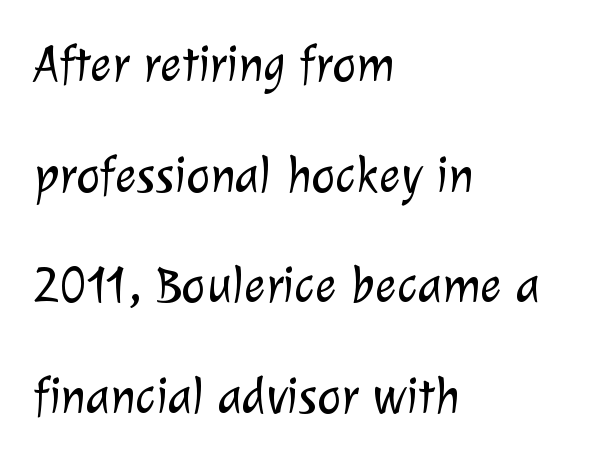
{"serif": "no", "bold": "no", "weight": "light", "width": "normal", "stroke_contrast": "low", "x_height": "medium", "monospaced": "no", "underline": "no", "align": "left", "line_spacing": "loose", "line_spacing_ratio": 2.17, "letter_spacing": "normal", "letter_spacing_em": 0.0, "glyph_px": 51}
